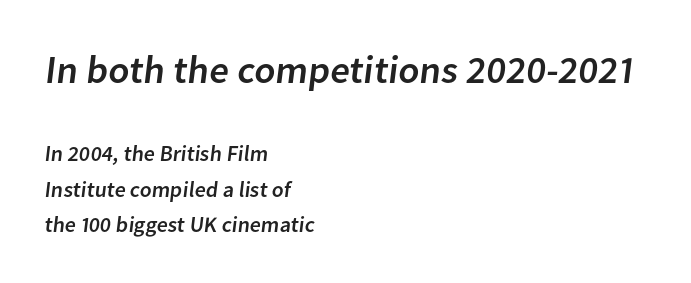
The image shows 39 px sans-serif type; set left-aligned, normal line spacing (1.63x), normal letter spacing, not underlined; the first (top) block is 1.77x larger; low stroke contrast and a medium x-height.
